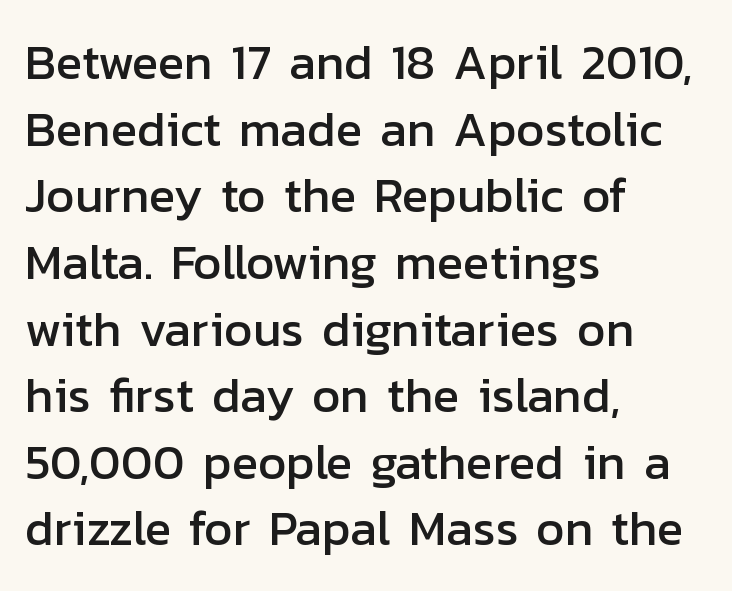
Q: Is the text italic (slanted)? A: No, it is upright.
Q: Is the typeface a serif or a sans-serif typeface? A: Sans-serif.
Q: Is the text underlined? A: No.
Q: How is the paragraph aligned? A: Left-aligned.
Q: Is the spacing between letters normal or unusually wide? A: Normal.
Q: Is the spacing between lines tight, normal or loose? A: Normal.
Q: Width (condensed, normal, or wide)? A: Normal.
Q: Stroke contrast? A: Low.
Q: x-height? A: Medium.
Q: Monospaced? A: No.
